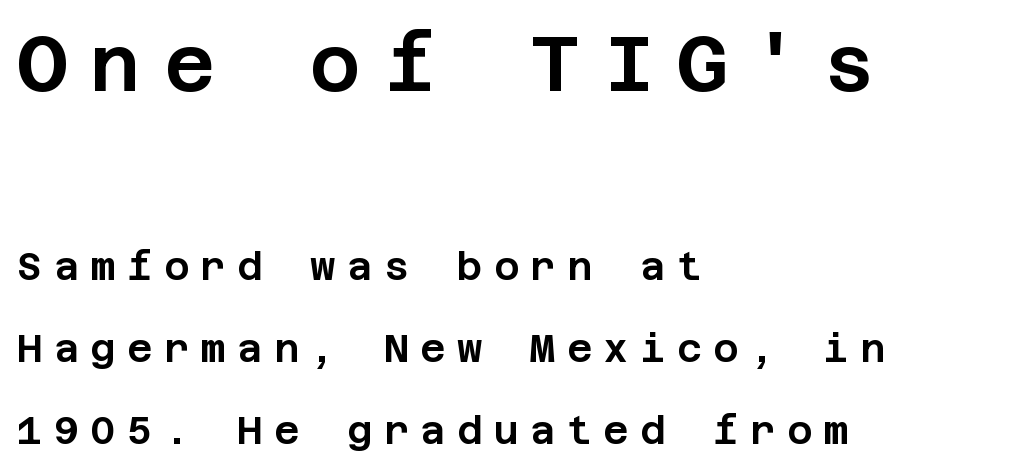
Q: Is the text italic (slanted)? A: No, it is upright.
Q: Is the typeface a serif or a sans-serif typeface? A: Sans-serif.
Q: Is the text underlined? A: No.
Q: How is the paragraph aligned? A: Left-aligned.
Q: Is the spacing between letters normal or unusually wide? A: Unusually wide.
Q: Is the spacing between lines tight, normal or loose? A: Loose.
Q: Which block of text is set in a larger size, the first (top) or the second (bottom)? A: The first (top) one.
Q: Width (condensed, normal, or wide)? A: Normal.
Q: Stroke contrast? A: Low.
Q: x-height? A: Large.
